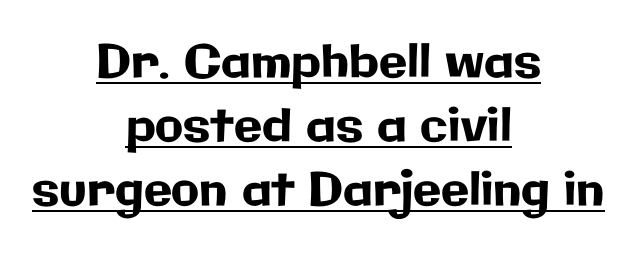
{"serif": "no", "italic": "no", "width": "normal", "stroke_contrast": "low", "x_height": "medium", "monospaced": "no", "underline": "yes", "align": "center", "line_spacing": "normal", "line_spacing_ratio": 1.39, "letter_spacing": "normal", "letter_spacing_em": 0.0, "glyph_px": 46}
